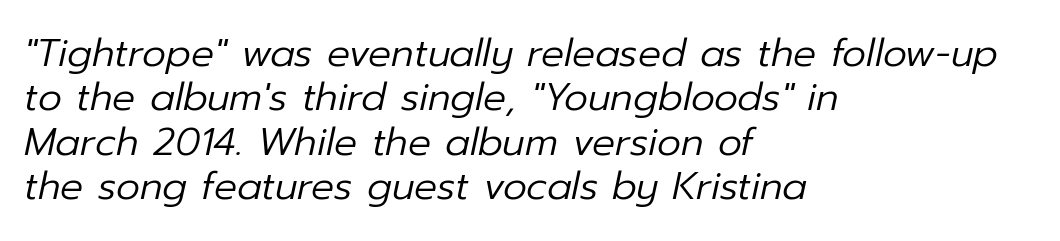
{"italic": "yes", "lean": "right", "slant_degrees": 12, "bold": "no", "weight": "regular", "width": "normal", "stroke_contrast": "low", "x_height": "medium", "monospaced": "no", "underline": "no", "align": "left", "line_spacing_ratio": 1.17, "letter_spacing": "normal", "letter_spacing_em": 0.0, "glyph_px": 38}
